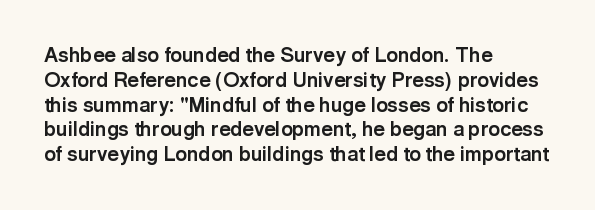
Q: Is the text bold? A: Yes.
Q: Is the text italic (slanted)? A: No, it is upright.
Q: Is the text underlined? A: No.
Q: How is the paragraph aligned? A: Left-aligned.
Q: Is the spacing between letters normal or unusually wide? A: Normal.
